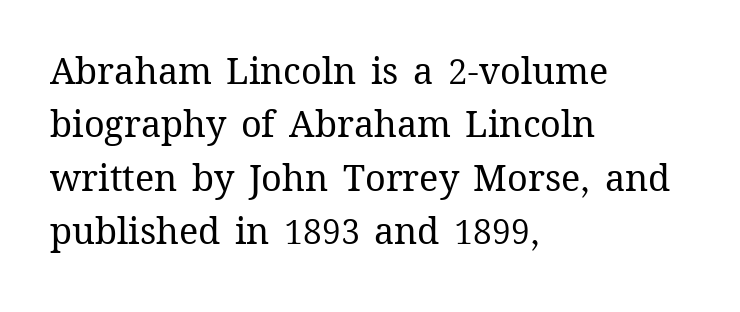
{"italic": "no", "bold": "no", "weight": "regular", "width": "normal", "stroke_contrast": "medium", "x_height": "medium", "monospaced": "no", "underline": "no", "align": "left", "line_spacing": "normal", "line_spacing_ratio": 1.48, "letter_spacing": "normal", "letter_spacing_em": 0.0, "glyph_px": 36}
